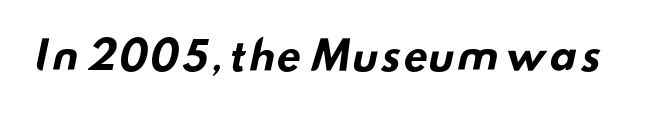
{"serif": "no", "bold": "yes", "weight": "bold", "width": "wide", "stroke_contrast": "low", "x_height": "small", "monospaced": "no", "underline": "no", "letter_spacing": "normal", "letter_spacing_em": 0.0, "glyph_px": 40}
